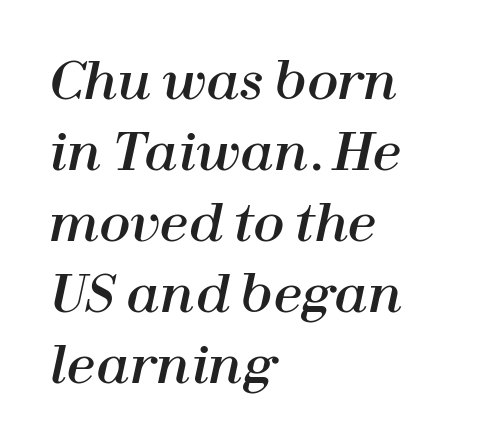
The image shows 51 px text type, italic (leaning right); set left-aligned, normal line spacing (1.39x), normal letter spacing, not underlined; high stroke contrast and a medium x-height.
